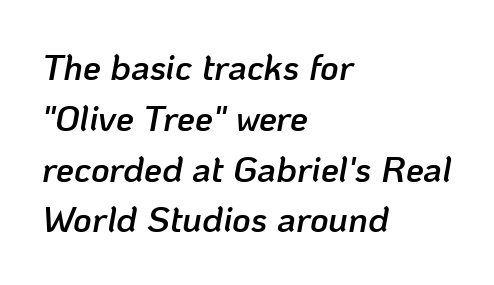
You could not count columns in this text — the font is proportionally spaced. The space beneath each line is pristine and unruled. Yep, that's italic — everything's leaning. Each glyph is drawn with semibold strokes, heavier than normal yet not fully bold.
